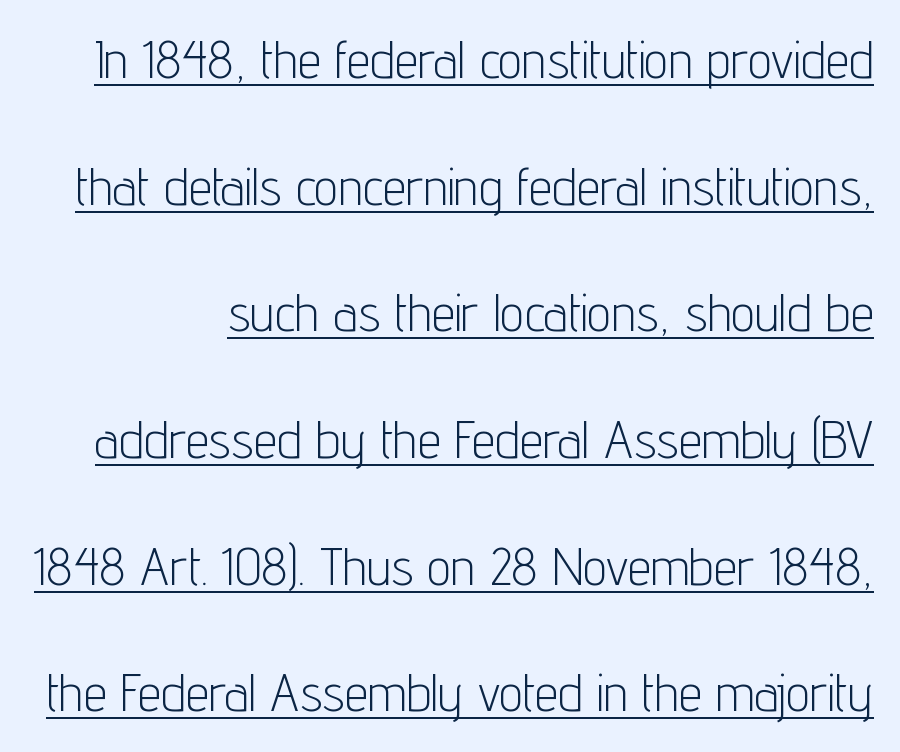
Q: Is the text bold? A: No.
Q: Is the text italic (slanted)? A: No, it is upright.
Q: Is the typeface a serif or a sans-serif typeface? A: Sans-serif.
Q: Is the text underlined? A: Yes.
Q: Is the spacing between letters normal or unusually wide? A: Normal.
Q: Is the spacing between lines tight, normal or loose? A: Loose.
Q: Width (condensed, normal, or wide)? A: Condensed.
Q: Stroke contrast? A: Low.
Q: x-height? A: Medium.
Q: Monospaced? A: No.
